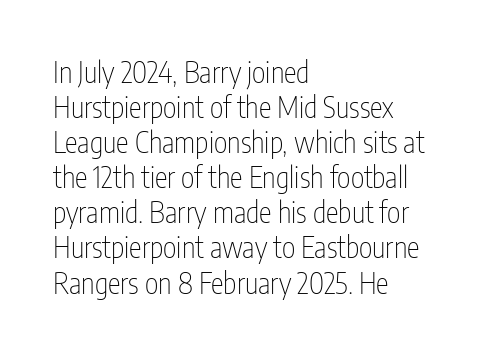
Stems and bowls with no extra thickness — not bold. Is this a fixed-width face? No — the glyphs have proportional, varying widths. Every stem runs plumb, perpendicular to the baseline. Compared with a centered layout, this one pins lines to the left instead.
